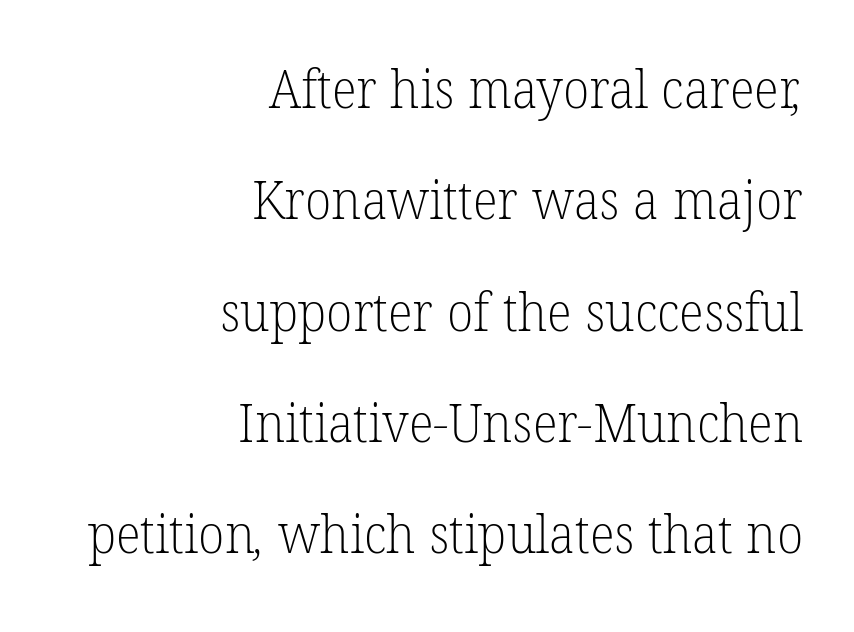
{"serif": "yes", "bold": "no", "weight": "light", "width": "normal", "stroke_contrast": "low", "x_height": "medium", "monospaced": "no", "underline": "no", "align": "right", "line_spacing": "loose", "line_spacing_ratio": 2.1, "letter_spacing": "normal", "letter_spacing_em": 0.0, "glyph_px": 53}
